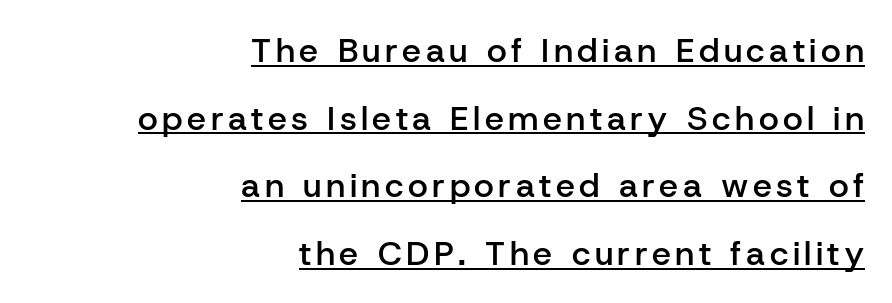
{"serif": "no", "italic": "no", "bold": "semi", "weight": "semibold", "width": "normal", "stroke_contrast": "low", "x_height": "medium", "monospaced": "no", "underline": "yes", "align": "right", "line_spacing": "loose", "line_spacing_ratio": 1.99, "glyph_px": 34}
